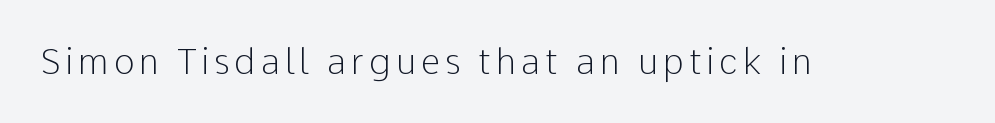
Q: Is the text bold? A: No.
Q: Is the text italic (slanted)? A: No, it is upright.
Q: Is the typeface a serif or a sans-serif typeface? A: Sans-serif.
Q: Is the text underlined? A: No.
Q: Width (condensed, normal, or wide)? A: Normal.
Q: Stroke contrast? A: Low.
Q: x-height? A: Medium.
Q: Monospaced? A: No.
